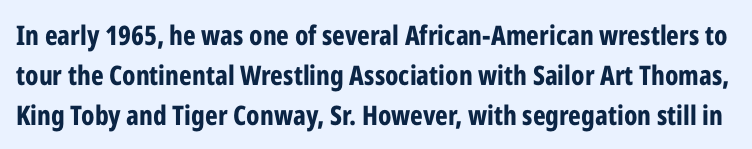
Q: Is the text bold? A: Yes.
Q: Is the text italic (slanted)? A: No, it is upright.
Q: Is the text underlined? A: No.
Q: Is the spacing between letters normal or unusually wide? A: Normal.
Q: Is the spacing between lines tight, normal or loose? A: Normal.
